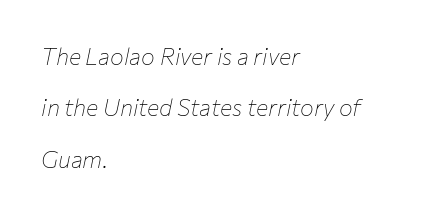
{"italic": "yes", "lean": "right", "slant_degrees": 12, "bold": "no", "underline": "no", "align": "left", "line_spacing": "loose", "line_spacing_ratio": 2.23, "letter_spacing": "normal", "letter_spacing_em": 0.0, "glyph_px": 23}
